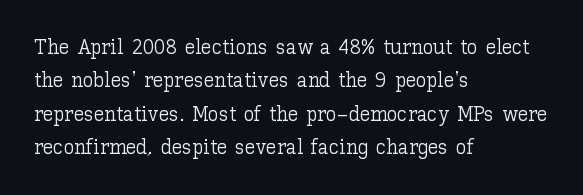
The image shows 21 px text type, upright; set left-aligned, normal line spacing (1.59x), normal letter spacing, not underlined.
